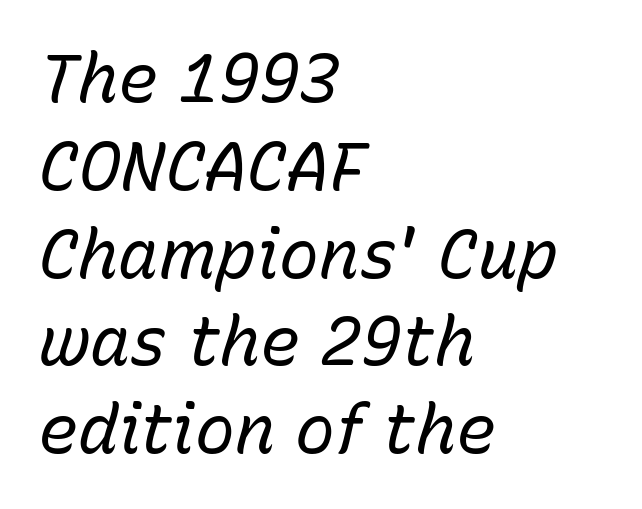
The image shows 67 px regular-weight type, italic (leaning right); set left-aligned, normal line spacing (1.31x), normal letter spacing, not underlined; low stroke contrast and a medium x-height.
